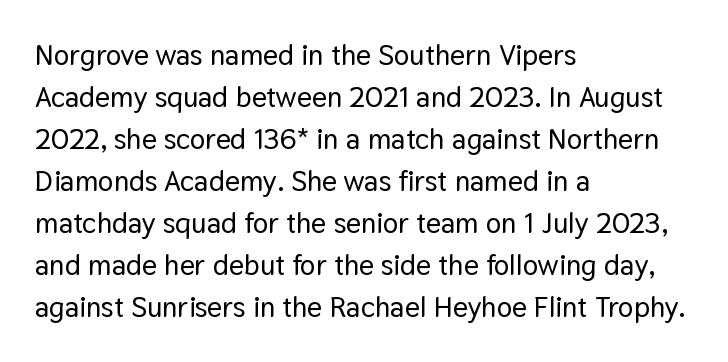
The image shows 29 px sans-serif type, upright; set left-aligned, normal line spacing (1.45x), normal letter spacing, not underlined; low stroke contrast and a medium x-height.
